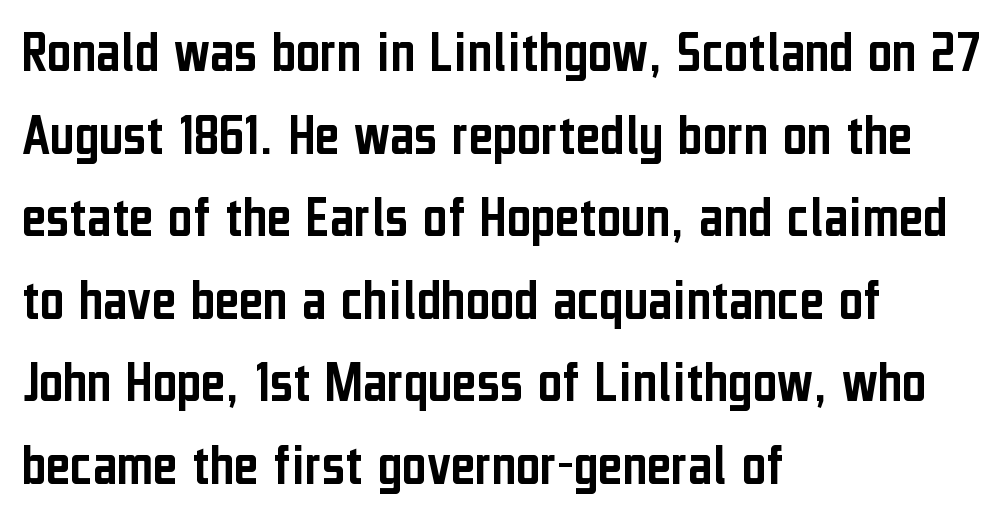
{"serif": "no", "italic": "no", "width": "condensed", "stroke_contrast": "low", "x_height": "medium", "monospaced": "no", "underline": "no", "align": "left", "line_spacing": "normal", "line_spacing_ratio": 1.4, "letter_spacing": "normal", "letter_spacing_em": 0.0, "glyph_px": 59}
